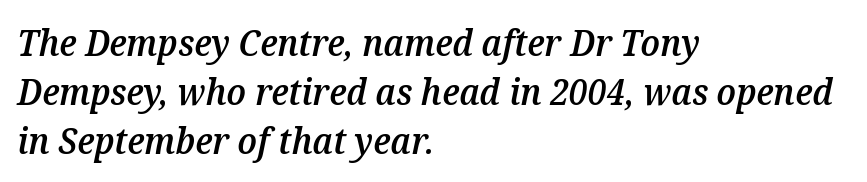
Q: Is the text bold? A: Semi-bold.
Q: Is the text italic (slanted)? A: Yes, it leans right by about 12 degrees.
Q: Is the text underlined? A: No.
Q: How is the paragraph aligned? A: Left-aligned.
Q: Is the spacing between letters normal or unusually wide? A: Normal.
Q: Is the spacing between lines tight, normal or loose? A: Normal.
Q: Width (condensed, normal, or wide)? A: Normal.
Q: Stroke contrast? A: Medium.
Q: x-height? A: Medium.
Q: Monospaced? A: No.
